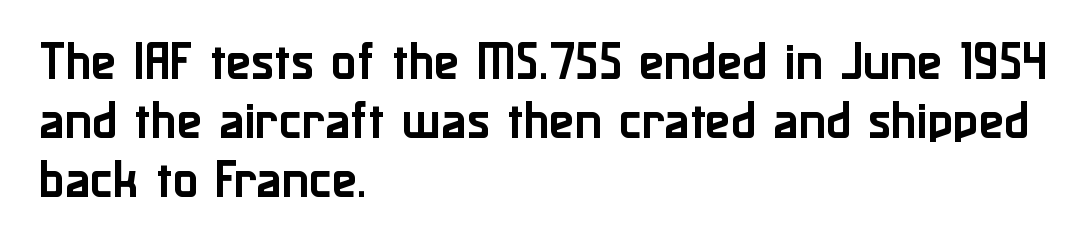
Notice how the passage keeps a crisp vertical edge on the left only. Inter-character spacing is left at the font's built-in metrics. Every character sits straight up, as roman type does. The specimen omits any rule beneath the text block's lines. Each letter keeps its own natural width here, so spacing adapts to shape. What's the leading like? Ordinary, nothing unusual.
